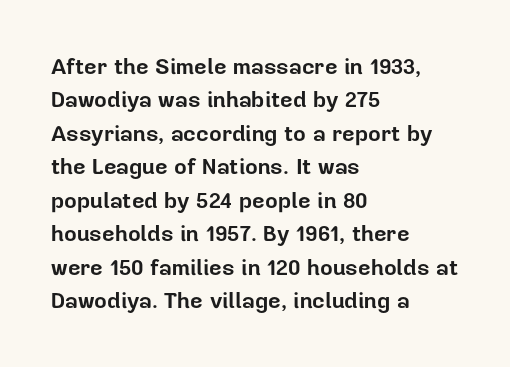
Q: Is the text bold? A: Yes.
Q: Is the text italic (slanted)? A: No, it is upright.
Q: Is the text underlined? A: No.
Q: How is the paragraph aligned? A: Left-aligned.
Q: Is the spacing between letters normal or unusually wide? A: Normal.
Q: Is the spacing between lines tight, normal or loose? A: Normal.
